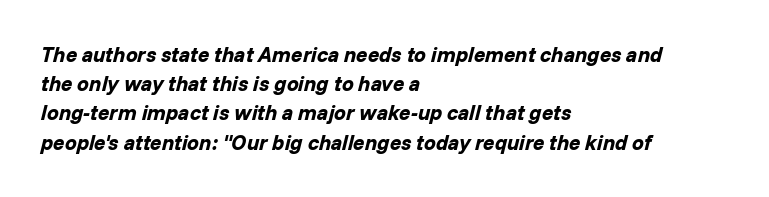
{"italic": "yes", "lean": "right", "slant_degrees": 14, "bold": "yes", "underline": "no", "align": "left", "line_spacing": "normal", "line_spacing_ratio": 1.39, "letter_spacing": "normal", "letter_spacing_em": 0.0, "glyph_px": 21}
